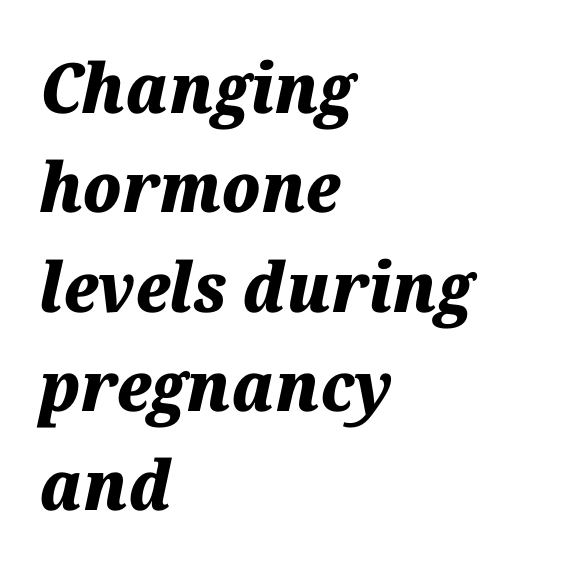
The image shows 69 px heavy type, italic (leaning right); set left-aligned, normal line spacing (1.44x), normal letter spacing, not underlined; medium stroke contrast and a medium x-height.
